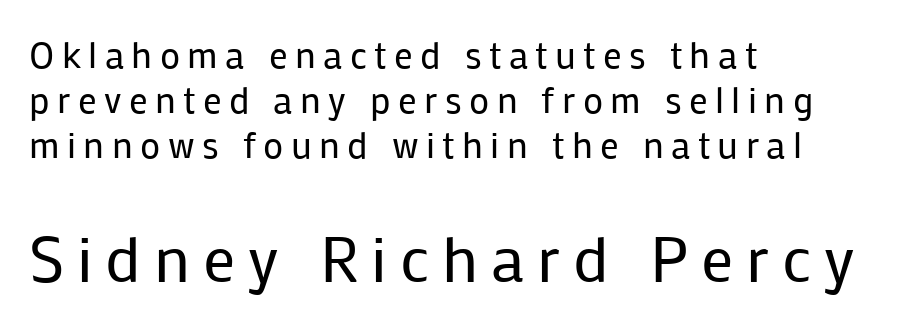
{"serif": "no", "italic": "no", "bold": "no", "weight": "regular", "width": "normal", "stroke_contrast": "low", "x_height": "medium", "monospaced": "no", "underline": "no", "align": "left", "line_spacing_ratio": 1.21, "letter_spacing": "wide", "letter_spacing_em": 0.2, "larger_block": "second", "size_ratio": 1.73, "glyph_px": 64}
